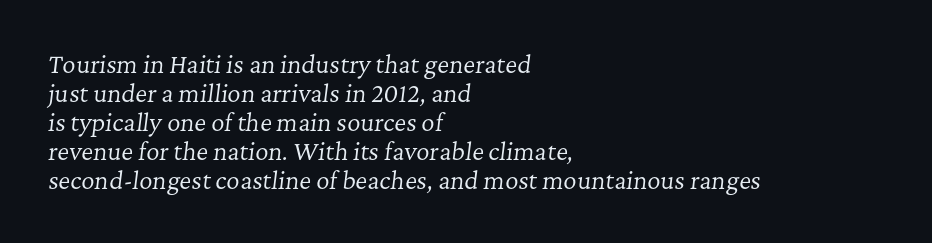
If you drew a ruler down the left edge, every line would touch it. This sample uses an oblique cut, with every glyph tilted off the vertical. The cut favours lightness, reaching ordinary text weight at its darkest. Check under the words: just untouched page.
